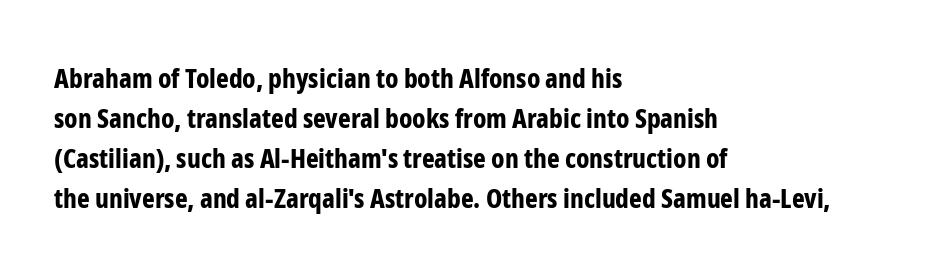
Q: Is the text bold? A: Yes.
Q: Is the text italic (slanted)? A: No, it is upright.
Q: Is the text underlined? A: No.
Q: How is the paragraph aligned? A: Left-aligned.
Q: Is the spacing between letters normal or unusually wide? A: Normal.
Q: Is the spacing between lines tight, normal or loose? A: Normal.
